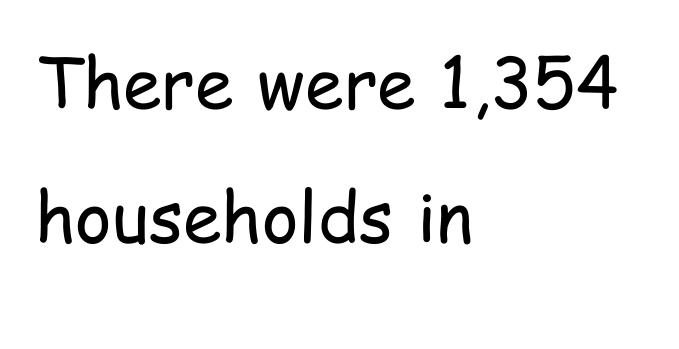
Q: Is the text bold? A: No.
Q: Is the text italic (slanted)? A: No, it is upright.
Q: Is the typeface a serif or a sans-serif typeface? A: Sans-serif.
Q: Is the text underlined? A: No.
Q: How is the paragraph aligned? A: Left-aligned.
Q: Is the spacing between letters normal or unusually wide? A: Normal.
Q: Is the spacing between lines tight, normal or loose? A: Loose.
Q: Width (condensed, normal, or wide)? A: Condensed.
Q: Stroke contrast? A: Low.
Q: x-height? A: Medium.
Q: Monospaced? A: No.
